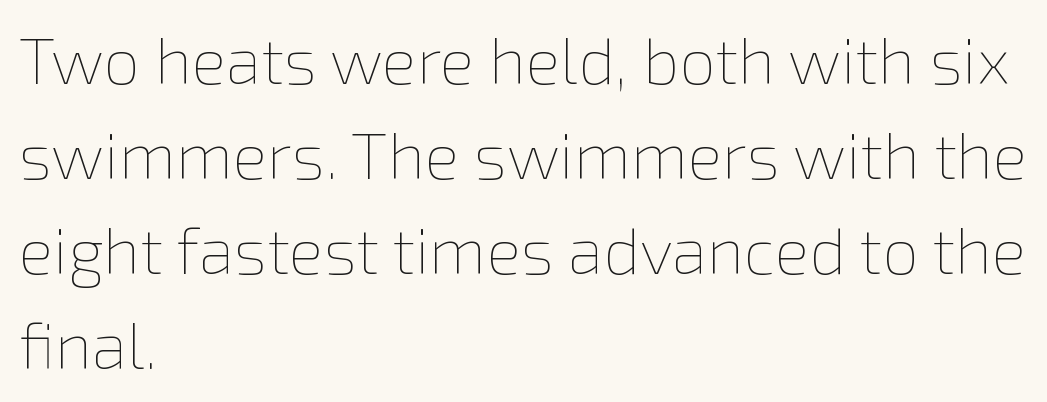
The image shows 65 px thin type, upright; set left-aligned, normal line spacing (1.46x), normal letter spacing, not underlined; low stroke contrast and a medium x-height.
